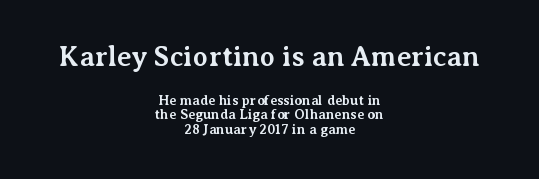
The image shows 28 px bold serif type, upright; set centered, tight line spacing (1.05x), normal letter spacing, not underlined; the first (top) block is 2.0x larger; medium stroke contrast and a medium x-height.
